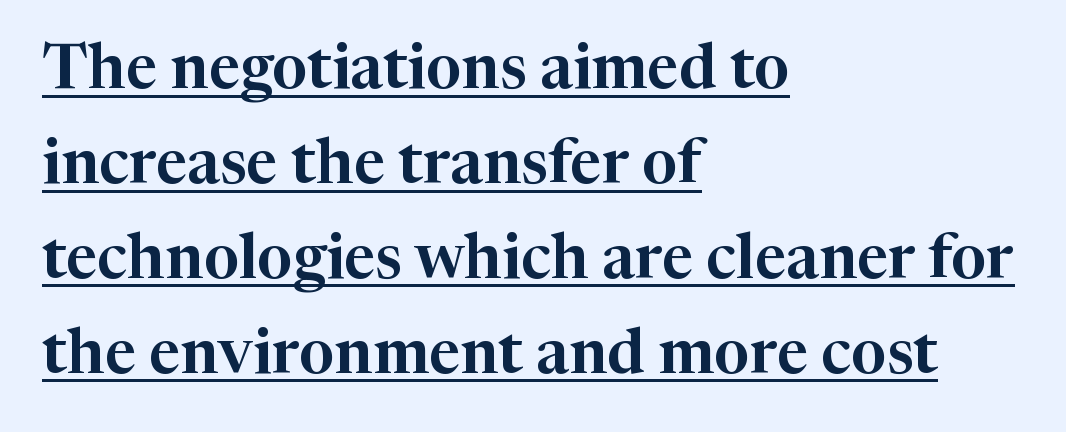
{"serif": "yes", "italic": "no", "width": "normal", "stroke_contrast": "high", "x_height": "medium", "monospaced": "no", "underline": "yes", "align": "left", "line_spacing": "normal", "line_spacing_ratio": 1.53, "letter_spacing": "normal", "letter_spacing_em": 0.0, "glyph_px": 62}
